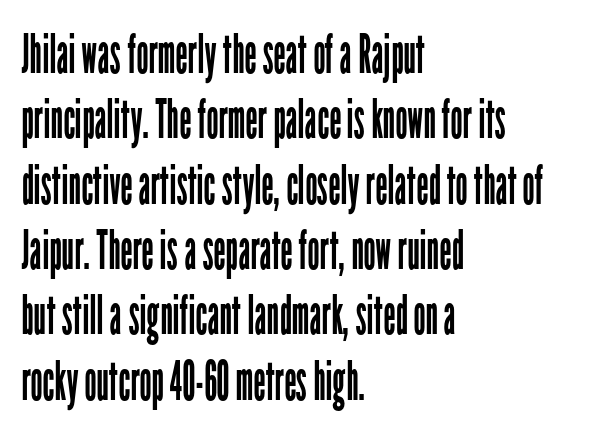
{"serif": "no", "italic": "no", "bold": "no", "weight": "regular", "width": "condensed", "stroke_contrast": "low", "x_height": "medium", "monospaced": "no", "underline": "no", "align": "left", "line_spacing_ratio": 1.21, "letter_spacing": "normal", "letter_spacing_em": 0.0, "glyph_px": 54}
